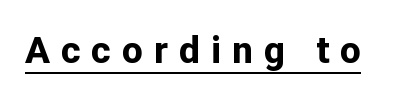
{"serif": "no", "italic": "no", "bold": "yes", "weight": "bold", "width": "normal", "stroke_contrast": "low", "x_height": "medium", "monospaced": "no", "underline": "yes", "letter_spacing": "wide", "letter_spacing_em": 0.3, "glyph_px": 37}
